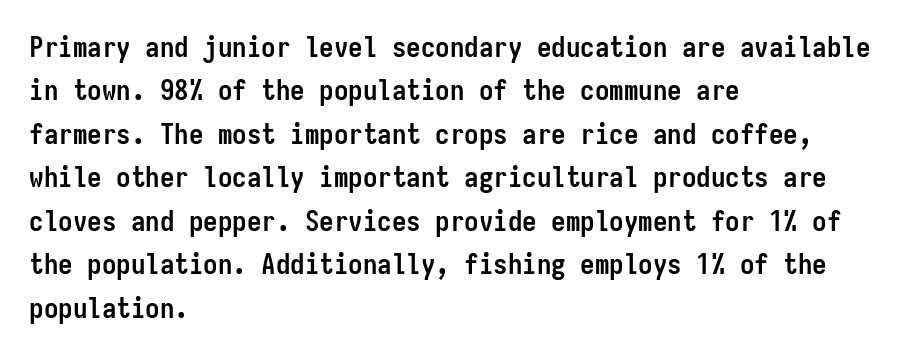
The image shows 29 px semibold, condensed sans-serif type, upright, monospaced; set left-aligned, normal line spacing (1.5x), normal letter spacing, not underlined; low stroke contrast and a medium x-height.
